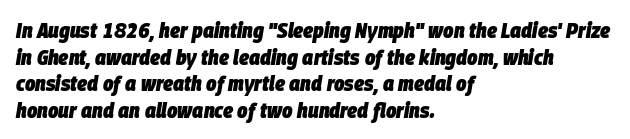
{"italic": "yes", "lean": "right", "slant_degrees": 9, "bold": "yes", "underline": "no", "align": "left", "line_spacing_ratio": 1.21, "letter_spacing": "normal", "letter_spacing_em": 0.0, "glyph_px": 22}
